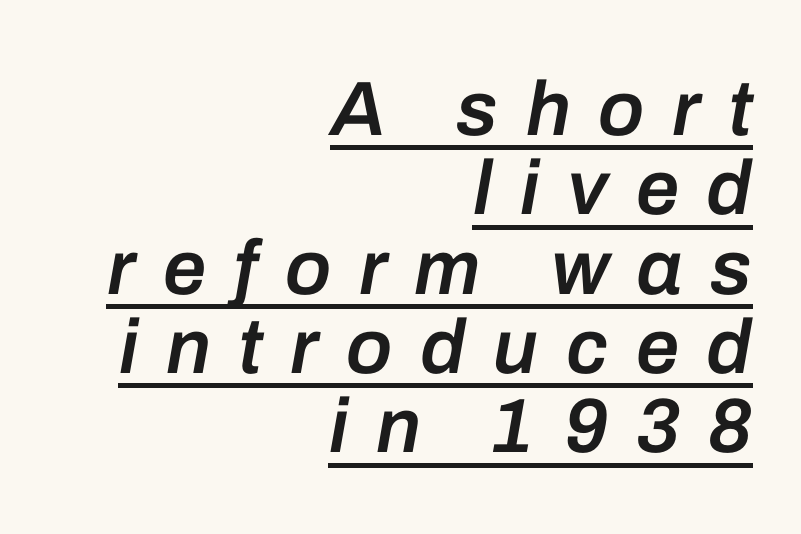
Q: Is the text bold? A: Semi-bold.
Q: Is the text italic (slanted)? A: Yes, it leans right by about 10 degrees.
Q: Is the text underlined? A: Yes.
Q: How is the paragraph aligned? A: Right-aligned.
Q: Is the spacing between letters normal or unusually wide? A: Unusually wide.
Q: Is the spacing between lines tight, normal or loose? A: Tight.
Q: Width (condensed, normal, or wide)? A: Normal.
Q: Stroke contrast? A: Low.
Q: x-height? A: Medium.
Q: Monospaced? A: No.
